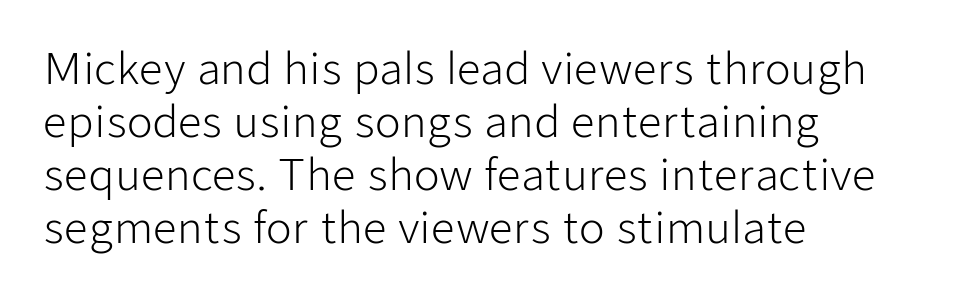
The image shows 42 px light sans-serif type, upright; set left-aligned, normal line spacing (1.26x), normal letter spacing, not underlined; low stroke contrast and a medium x-height.
